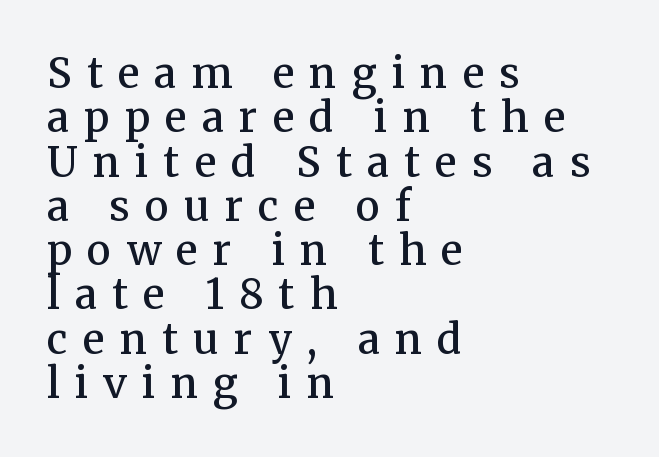
There is plenty of visible air inserted between adjacent glyphs. Does the lettering tilt? It doesn't — this is upright. These lines huddle together more closely than default settings would place them. The strip under each line holds only bare page. Is this a fixed-width face? No — the glyphs have proportional, varying widths. Bold? Not quite — semibold, heavier than regular but stopping short.
